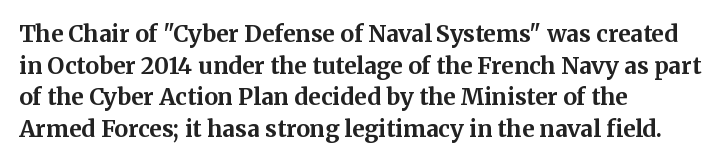
One glance says typical: line gaps are just what's usual. The letters stand upright; this is a roman face. These lines stack with their left ends in a neat column. Bold? Absolutely — the strokes are thick and heavy.
